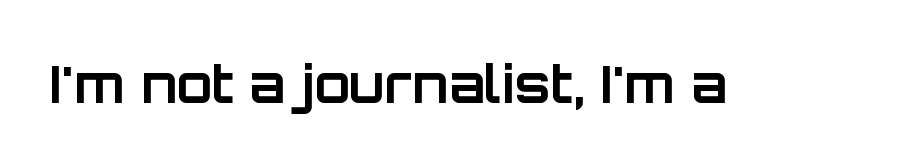
The image shows 52 px bold sans-serif type, upright; set normal letter spacing, not underlined; low stroke contrast and a large x-height.
